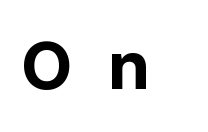
{"serif": "no", "italic": "no", "bold": "yes", "weight": "bold", "width": "normal", "stroke_contrast": "low", "x_height": "medium", "monospaced": "no", "underline": "no", "letter_spacing": "wide", "letter_spacing_em": 0.5, "glyph_px": 68}
